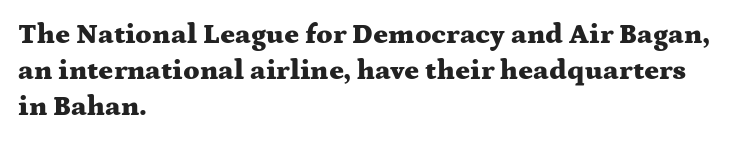
{"serif": "yes", "italic": "no", "bold": "yes", "weight": "heavy", "width": "wide", "stroke_contrast": "medium", "x_height": "medium", "monospaced": "no", "underline": "no", "align": "left", "line_spacing": "normal", "line_spacing_ratio": 1.28, "letter_spacing": "normal", "letter_spacing_em": 0.0, "glyph_px": 28}
